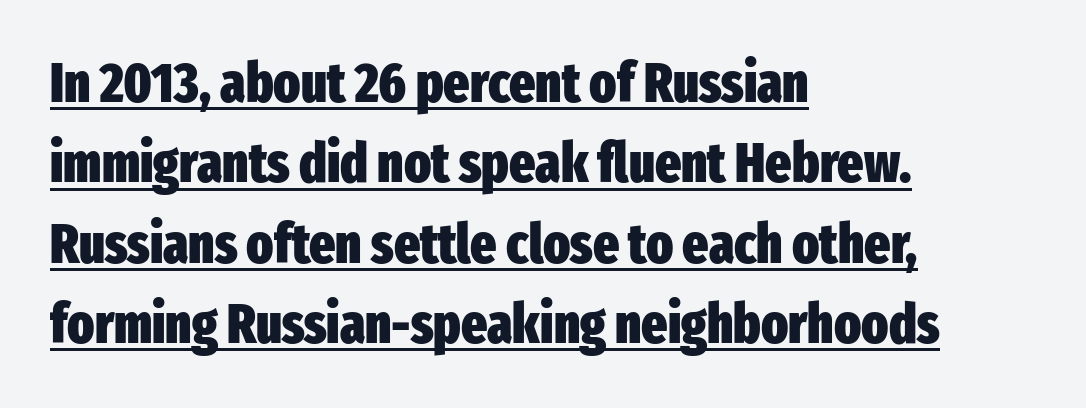
The letters sit at their default tracking, neither squeezed nor spread. Glance below the letters and you will spot a drawn line. Here the designer chose a conventional face with non-uniform glyph widths. These words are printed bold, with thick strokes throughout.
